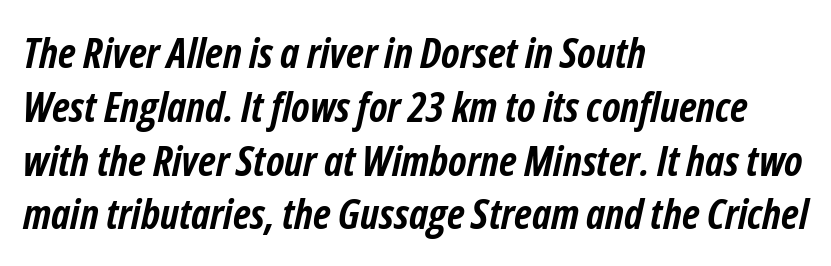
{"italic": "yes", "lean": "right", "slant_degrees": 12, "bold": "yes", "weight": "semibold", "width": "condensed", "stroke_contrast": "low", "x_height": "medium", "monospaced": "no", "underline": "no", "align": "left", "line_spacing": "normal", "line_spacing_ratio": 1.28, "letter_spacing": "normal", "letter_spacing_em": 0.0, "glyph_px": 42}
